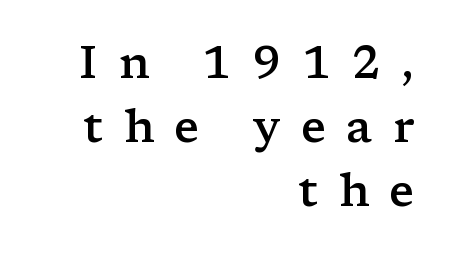
Q: Is the text bold? A: Semi-bold.
Q: Is the text italic (slanted)? A: No, it is upright.
Q: Is the typeface a serif or a sans-serif typeface? A: Serif.
Q: Is the text underlined? A: No.
Q: How is the paragraph aligned? A: Right-aligned.
Q: Is the spacing between letters normal or unusually wide? A: Unusually wide.
Q: Is the spacing between lines tight, normal or loose? A: Normal.
Q: Width (condensed, normal, or wide)? A: Wide.
Q: Stroke contrast? A: Low.
Q: x-height? A: Medium.
Q: Monospaced? A: No.
